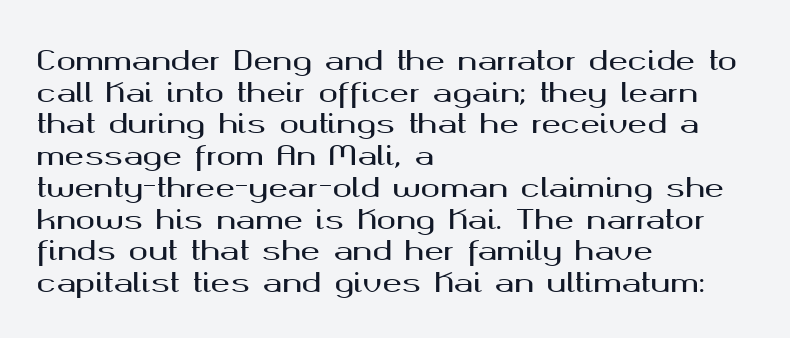
Q: Is the text italic (slanted)? A: No, it is upright.
Q: Is the text underlined? A: No.
Q: How is the paragraph aligned? A: Left-aligned.
Q: Is the spacing between letters normal or unusually wide? A: Normal.
